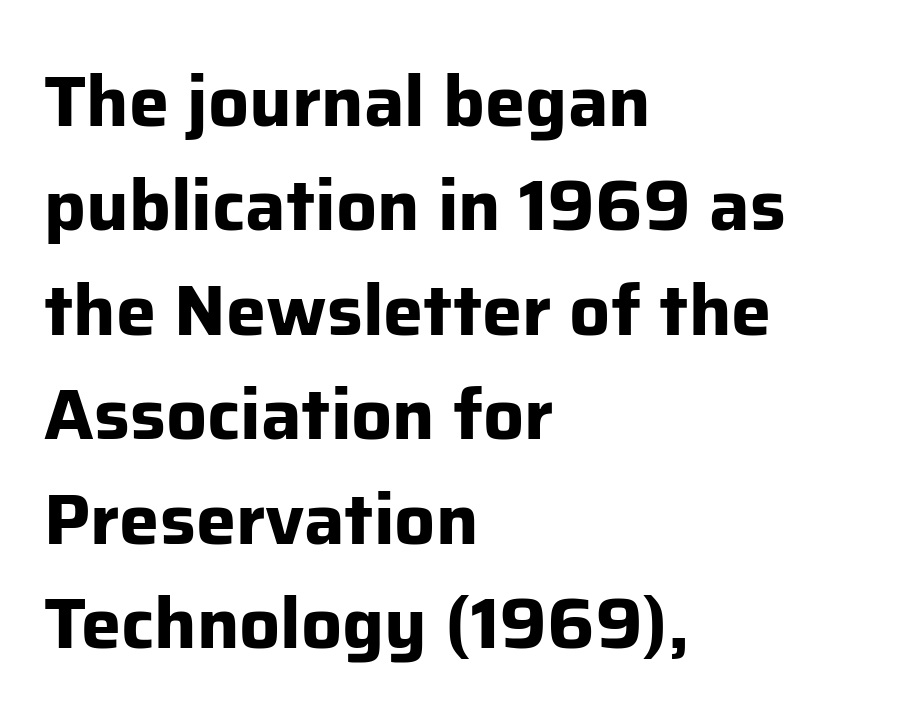
{"serif": "no", "italic": "no", "bold": "yes", "weight": "bold", "width": "normal", "stroke_contrast": "low", "x_height": "medium", "monospaced": "no", "underline": "no", "align": "left", "line_spacing": "normal", "line_spacing_ratio": 1.45, "letter_spacing": "normal", "letter_spacing_em": 0.0, "glyph_px": 72}
